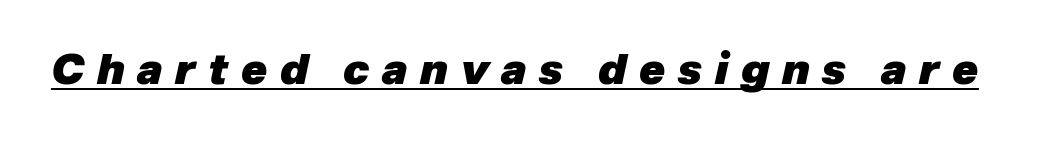
The strokes are fattened all the way to bold. Character widths vary here, with narrow letters taking less room than wide ones. Looking at the ascenders, they clearly lean. This is underlined copy, the kind a proofreader might mark for attention. Substantial extra tracking has been applied to these lines.
